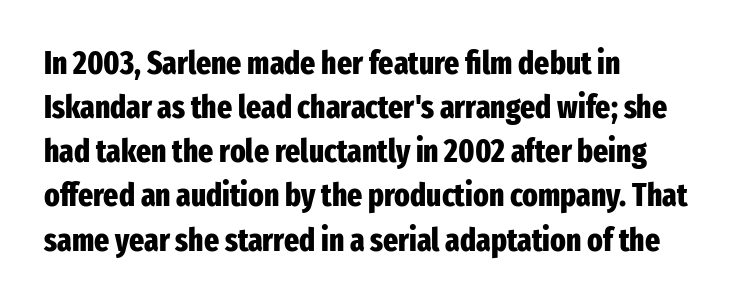
The image shows 32 px heavy, condensed sans-serif type, upright; set left-aligned, normal line spacing (1.38x), normal letter spacing, not underlined; low stroke contrast and a medium x-height.
